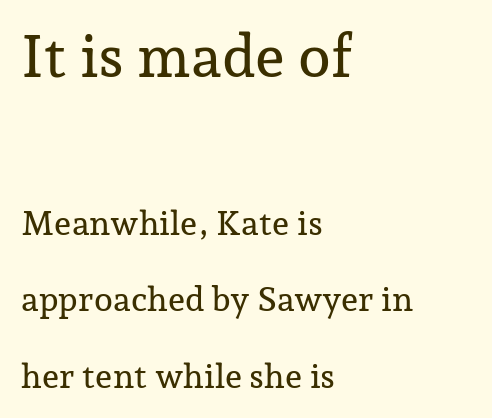
One-word summary of the alignment: left. Look at the tracking — it's just the regular setting, nothing added. The gap between lines stays unmarked. I'd call this a serif setting — the letters wear small feet. The more generous point size was reserved for the upper chunk. The leading is generous, giving the passage an open texture.
